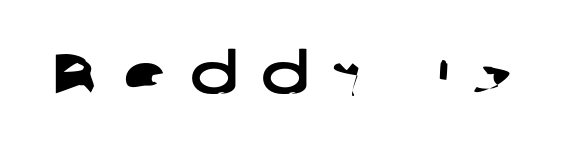
Q: Is the typeface a serif or a sans-serif typeface? A: Sans-serif.
Q: Is the text underlined? A: No.
Q: Is the spacing between letters normal or unusually wide? A: Unusually wide.
Q: Width (condensed, normal, or wide)? A: Wide.
Q: Stroke contrast? A: Low.
Q: x-height? A: Medium.
Q: Monospaced? A: No.
